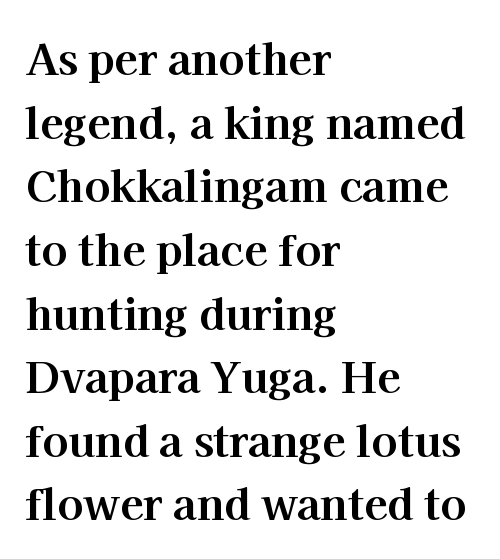
The image shows 43 px bold serif type, upright; set left-aligned, normal line spacing (1.48x), normal letter spacing, not underlined; high stroke contrast and a medium x-height.
